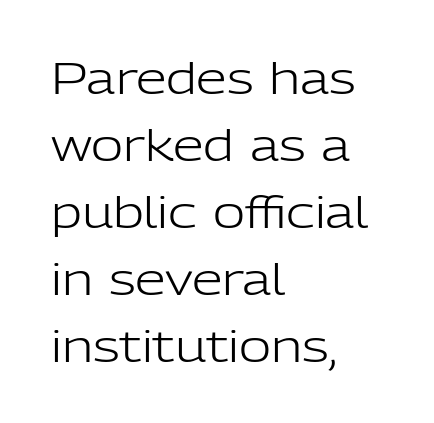
Q: Is the text bold? A: No.
Q: Is the text italic (slanted)? A: No, it is upright.
Q: Is the typeface a serif or a sans-serif typeface? A: Sans-serif.
Q: Is the text underlined? A: No.
Q: How is the paragraph aligned? A: Left-aligned.
Q: Is the spacing between letters normal or unusually wide? A: Normal.
Q: Is the spacing between lines tight, normal or loose? A: Normal.
Q: Width (condensed, normal, or wide)? A: Normal.
Q: Stroke contrast? A: Low.
Q: x-height? A: Medium.
Q: Monospaced? A: No.
